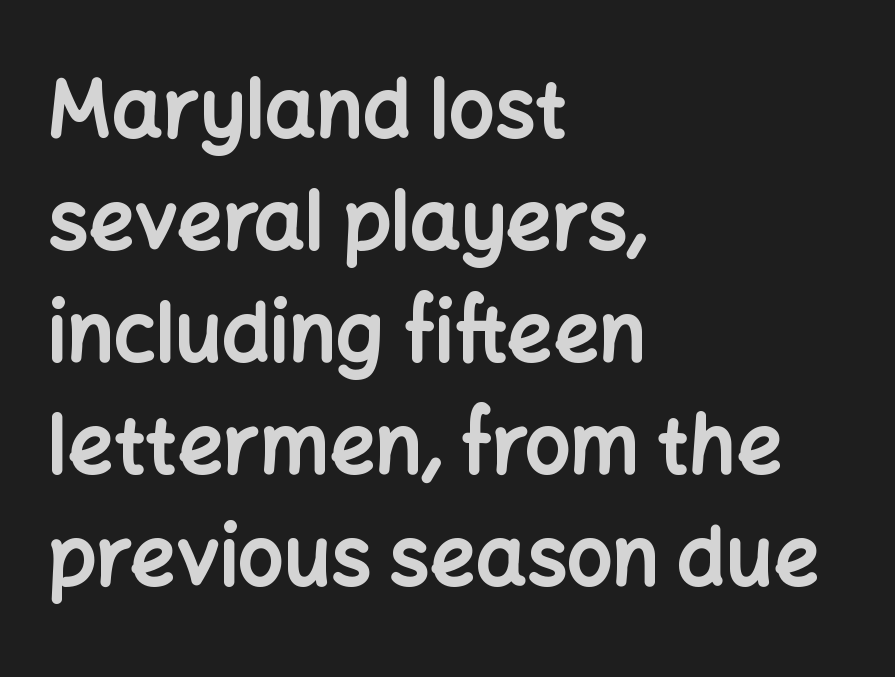
The image shows 80 px bold sans-serif type, upright; set left-aligned, normal line spacing (1.4x), normal letter spacing, not underlined; low stroke contrast and a medium x-height.
